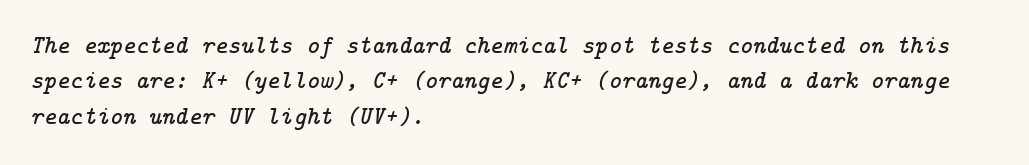
The rendering applies a slant to the glyphs. The strip under each line holds only bare page. Reading down the column, the eye jumps a familiar distance to each next line. Visually the block forms a straight wall on the left and a jagged coastline on the right. Look at the tracking — it's just the regular setting, nothing added.
